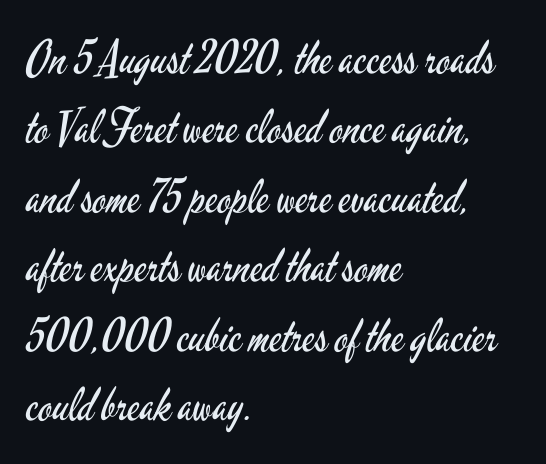
Check where the strokes stop: nothing finishes them off — pure sans. The letters look calm and open, with moderate or lighter stems. A typesetter would call this leading conventional body-copy spacing. No word sits above an underline. A typesetter would call this proportional, since set widths differ per character.
